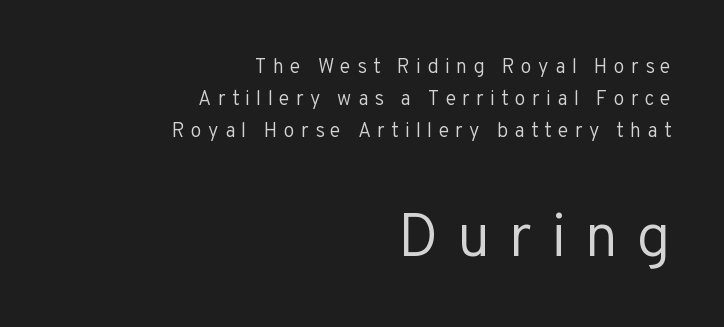
{"serif": "no", "italic": "no", "bold": "no", "weight": "regular", "width": "normal", "stroke_contrast": "low", "x_height": "medium", "monospaced": "no", "underline": "no", "align": "right", "line_spacing": "normal", "line_spacing_ratio": 1.6, "letter_spacing": "wide", "letter_spacing_em": 0.31, "larger_block": "second", "size_ratio": 3.0, "glyph_px": 60}
